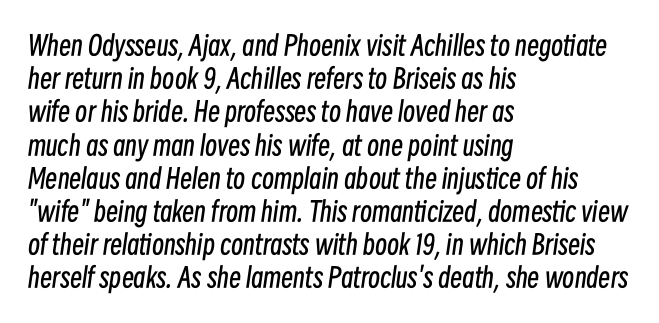
{"italic": "yes", "lean": "right", "slant_degrees": 8, "bold": "no", "underline": "no", "align": "left", "line_spacing_ratio": 1.23, "letter_spacing": "normal", "letter_spacing_em": 0.0, "glyph_px": 27}
